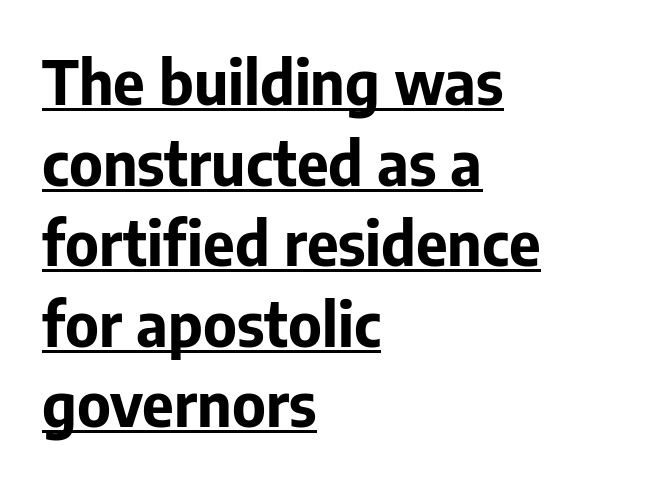
The image shows 61 px bold sans-serif type, upright; set left-aligned, normal line spacing (1.32x), normal letter spacing, underlined; low stroke contrast and a medium x-height.
